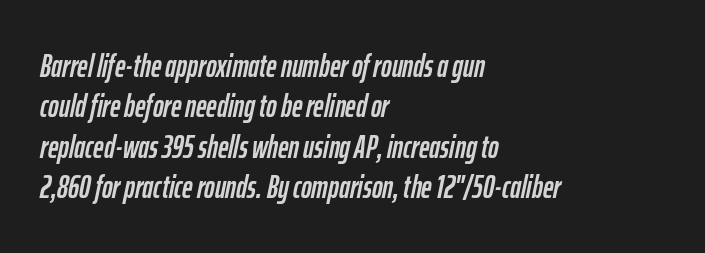
The face used here is proportionally spaced, like ordinary book or web type. Does extra space separate the letters? No, they use regular spacing. Any mark beneath the type? The region is blank. Normally led — the rows are evenly, conventionally spaced. Italic? Definitely — the glyphs are oblique.
